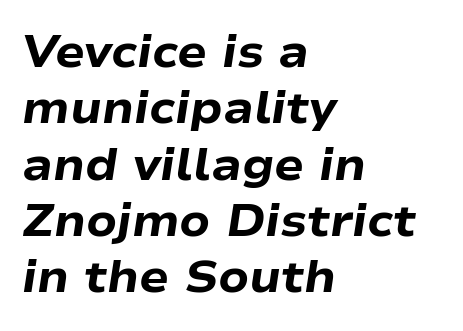
{"italic": "yes", "lean": "right", "slant_degrees": 9, "bold": "yes", "weight": "heavy", "width": "wide", "stroke_contrast": "low", "x_height": "medium", "monospaced": "no", "underline": "no", "align": "left", "line_spacing": "normal", "line_spacing_ratio": 1.28, "letter_spacing": "normal", "letter_spacing_em": 0.0, "glyph_px": 44}
